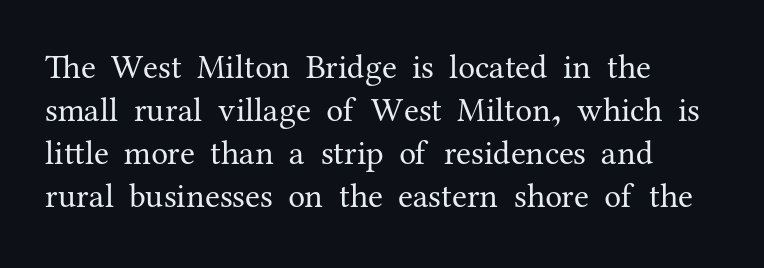
Q: Is the text bold? A: No.
Q: Is the text italic (slanted)? A: No, it is upright.
Q: Is the typeface a serif or a sans-serif typeface? A: Serif.
Q: Is the text underlined? A: No.
Q: How is the paragraph aligned? A: Left-aligned.
Q: Is the spacing between letters normal or unusually wide? A: Normal.
Q: Is the spacing between lines tight, normal or loose? A: Normal.
Q: Width (condensed, normal, or wide)? A: Normal.
Q: Stroke contrast? A: Medium.
Q: x-height? A: Medium.
Q: Monospaced? A: No.
